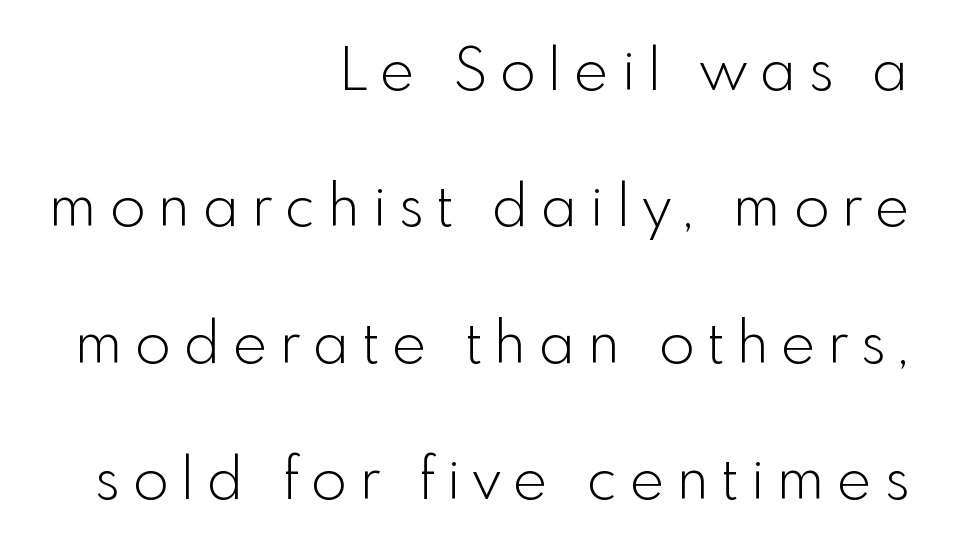
The image shows 58 px light sans-serif type, upright; set right-aligned, loose line spacing (2.35x), unusually wide letter spacing (+0.22 em), not underlined; a small x-height.
